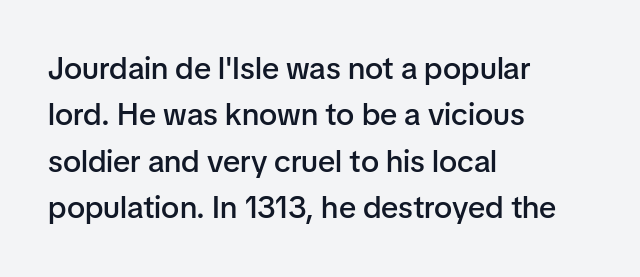
{"serif": "no", "italic": "no", "bold": "semi", "weight": "semibold", "width": "normal", "stroke_contrast": "low", "x_height": "medium", "monospaced": "no", "underline": "no", "align": "left", "line_spacing": "normal", "line_spacing_ratio": 1.5, "letter_spacing": "normal", "letter_spacing_em": 0.0, "glyph_px": 31}
